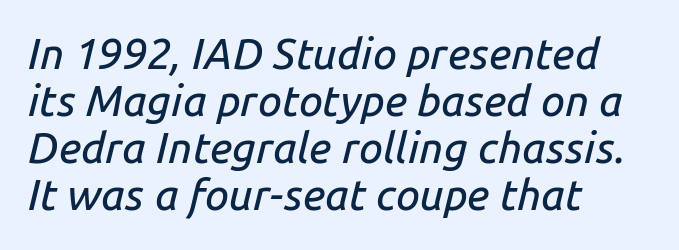
The image shows 43 px text type, italic (leaning right); set left-aligned, tight line spacing (1.09x), normal letter spacing, not underlined; low stroke contrast and a medium x-height.
